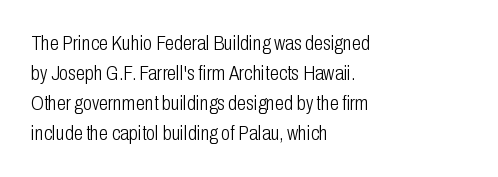
Q: Is the text bold? A: No.
Q: Is the text italic (slanted)? A: No, it is upright.
Q: Is the text underlined? A: No.
Q: How is the paragraph aligned? A: Left-aligned.
Q: Is the spacing between letters normal or unusually wide? A: Normal.
Q: Is the spacing between lines tight, normal or loose? A: Normal.
